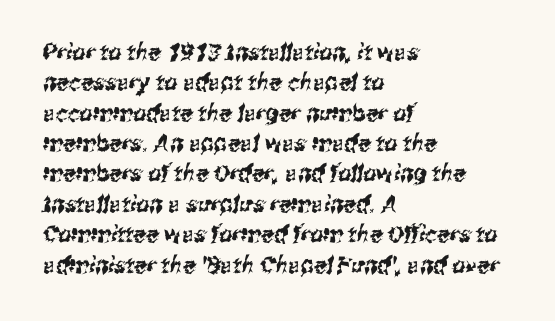
Each line starts at the same left margin while the right side varies. No extra tracking has been applied to these lines. One glance says typical: line gaps are just what's usual. The strip under each line holds only bare page.
